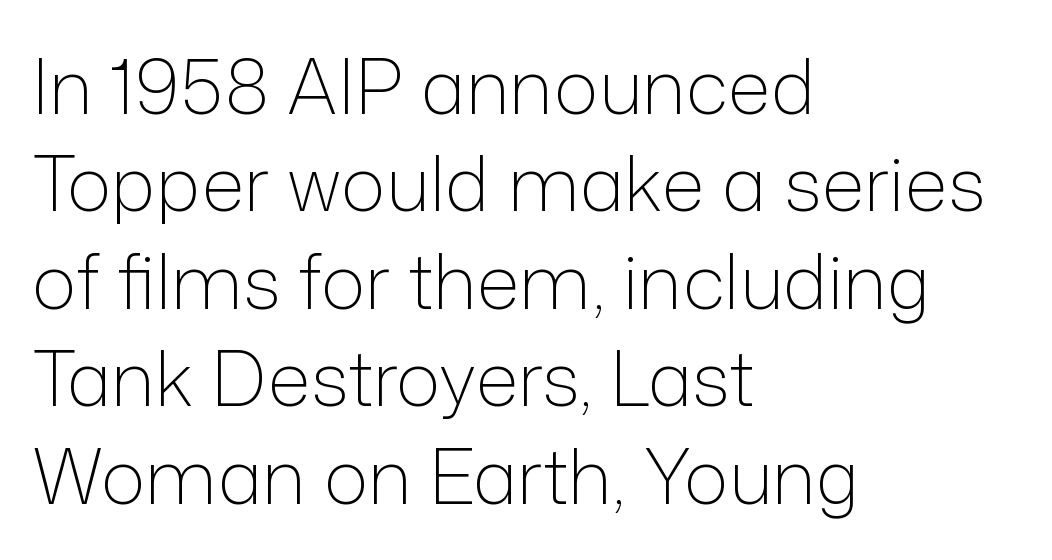
Q: Is the text bold? A: No.
Q: Is the text italic (slanted)? A: No, it is upright.
Q: Is the typeface a serif or a sans-serif typeface? A: Sans-serif.
Q: Is the text underlined? A: No.
Q: How is the paragraph aligned? A: Left-aligned.
Q: Is the spacing between letters normal or unusually wide? A: Normal.
Q: Is the spacing between lines tight, normal or loose? A: Normal.
Q: Width (condensed, normal, or wide)? A: Normal.
Q: Stroke contrast? A: Low.
Q: x-height? A: Medium.
Q: Monospaced? A: No.
